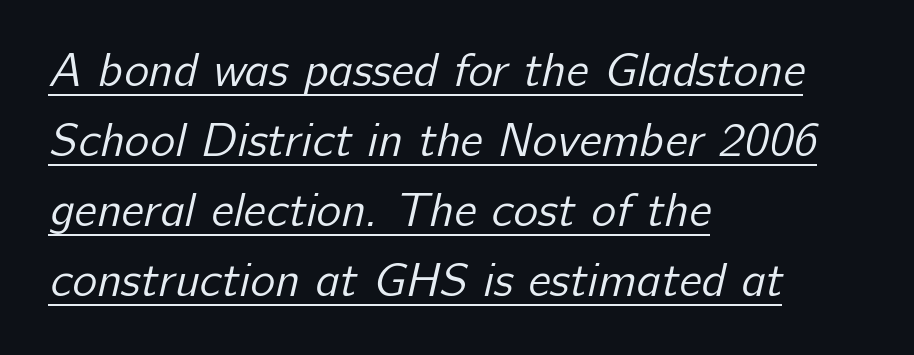
{"serif": "no", "bold": "no", "weight": "regular", "width": "normal", "stroke_contrast": "low", "x_height": "medium", "monospaced": "no", "underline": "yes", "align": "left", "line_spacing": "normal", "line_spacing_ratio": 1.49, "letter_spacing": "normal", "letter_spacing_em": 0.0, "glyph_px": 47}
